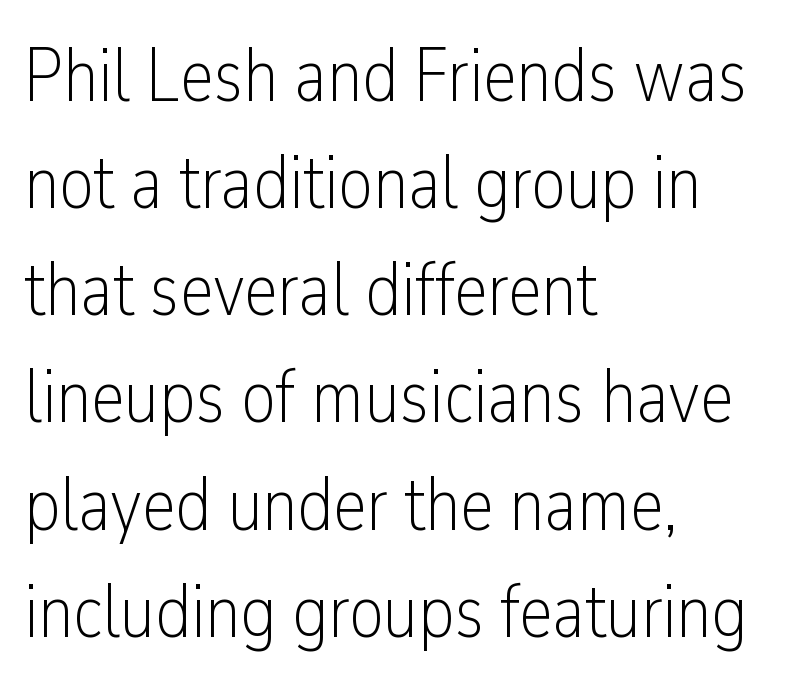
{"serif": "no", "italic": "no", "bold": "no", "weight": "light", "width": "condensed", "stroke_contrast": "low", "x_height": "medium", "monospaced": "no", "underline": "no", "align": "left", "line_spacing": "normal", "line_spacing_ratio": 1.41, "letter_spacing": "normal", "letter_spacing_em": 0.0, "glyph_px": 76}
